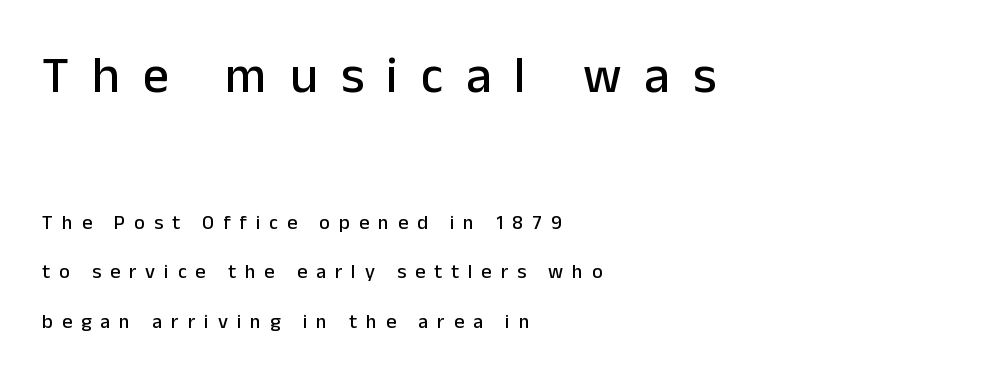
Q: Is the text italic (slanted)? A: No, it is upright.
Q: Is the typeface a serif or a sans-serif typeface? A: Sans-serif.
Q: Is the text underlined? A: No.
Q: How is the paragraph aligned? A: Left-aligned.
Q: Is the spacing between letters normal or unusually wide? A: Unusually wide.
Q: Is the spacing between lines tight, normal or loose? A: Loose.
Q: Which block of text is set in a larger size, the first (top) or the second (bottom)? A: The first (top) one.
Q: Width (condensed, normal, or wide)? A: Normal.
Q: Stroke contrast? A: Low.
Q: x-height? A: Medium.
Q: Monospaced? A: No.
